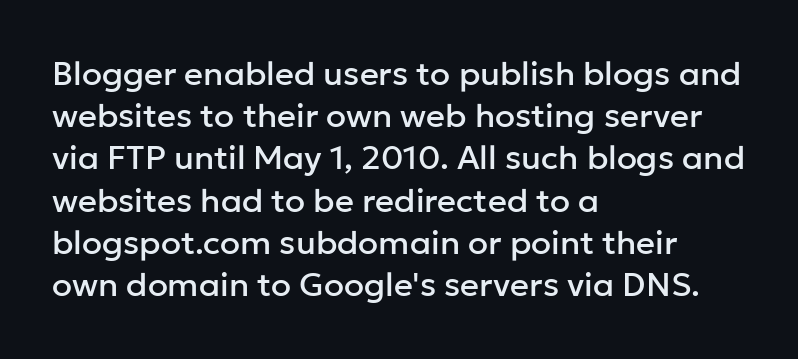
{"serif": "no", "italic": "no", "width": "normal", "stroke_contrast": "low", "x_height": "medium", "monospaced": "no", "underline": "no", "align": "left", "line_spacing": "normal", "line_spacing_ratio": 1.28, "letter_spacing": "normal", "letter_spacing_em": 0.0, "glyph_px": 33}
